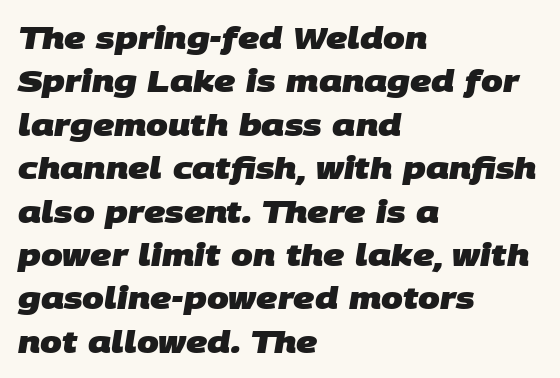
The image shows 31 px heavy sans-serif type; set left-aligned, normal line spacing (1.4x), normal letter spacing, not underlined; low stroke contrast and a large x-height.
